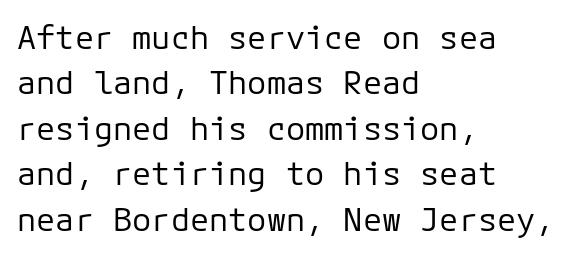
Q: Is the text bold? A: No.
Q: Is the text italic (slanted)? A: No, it is upright.
Q: Is the typeface a serif or a sans-serif typeface? A: Sans-serif.
Q: Is the text underlined? A: No.
Q: How is the paragraph aligned? A: Left-aligned.
Q: Is the spacing between letters normal or unusually wide? A: Normal.
Q: Is the spacing between lines tight, normal or loose? A: Normal.
Q: Width (condensed, normal, or wide)? A: Normal.
Q: Stroke contrast? A: Low.
Q: x-height? A: Medium.
